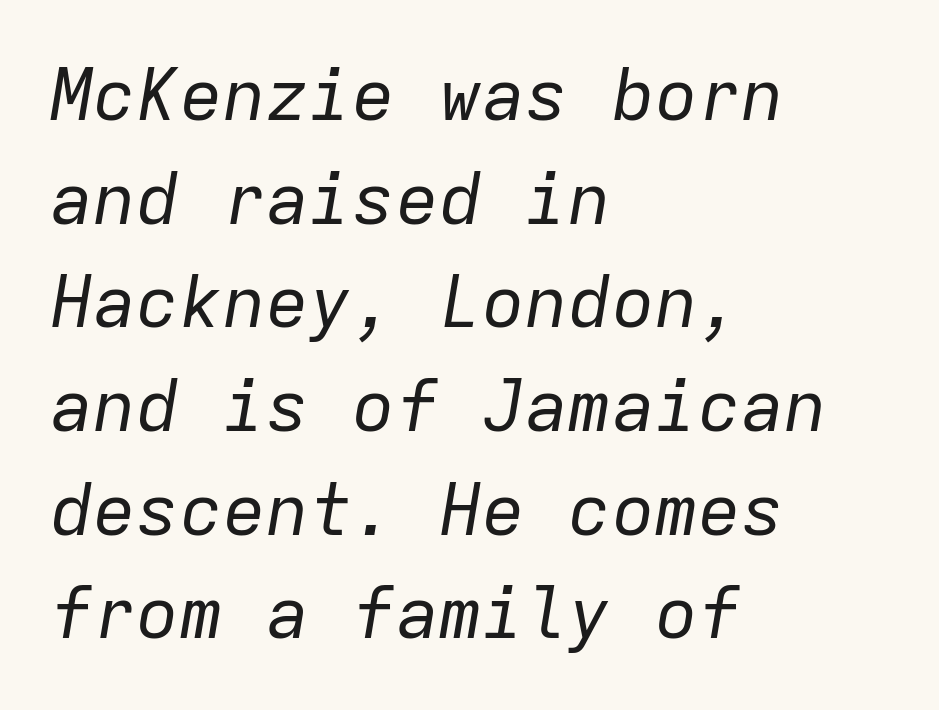
The image shows 72 px regular-weight type, italic (leaning right), monospaced; set left-aligned, normal line spacing (1.44x), normal letter spacing, not underlined; low stroke contrast and a medium x-height.
